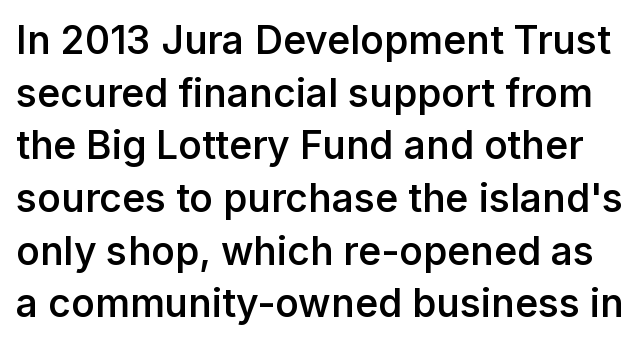
Q: Is the text bold? A: Semi-bold.
Q: Is the text italic (slanted)? A: No, it is upright.
Q: Is the typeface a serif or a sans-serif typeface? A: Sans-serif.
Q: Is the text underlined? A: No.
Q: Is the spacing between letters normal or unusually wide? A: Normal.
Q: Is the spacing between lines tight, normal or loose? A: Normal.
Q: Width (condensed, normal, or wide)? A: Normal.
Q: Stroke contrast? A: Low.
Q: x-height? A: Medium.
Q: Monospaced? A: No.
